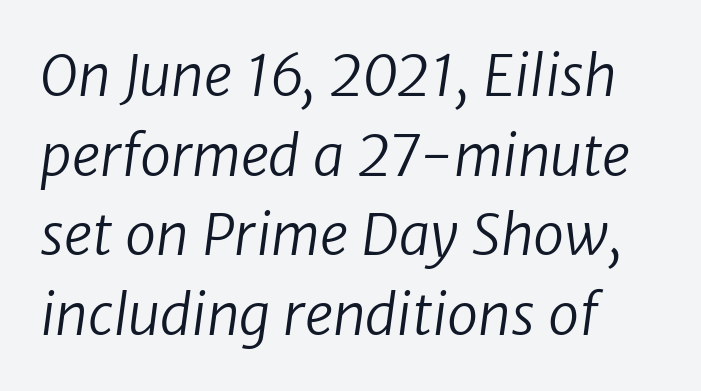
The image shows 56 px regular-weight sans-serif type; set left-aligned, normal line spacing (1.42x), normal letter spacing, not underlined; low stroke contrast and a medium x-height.
